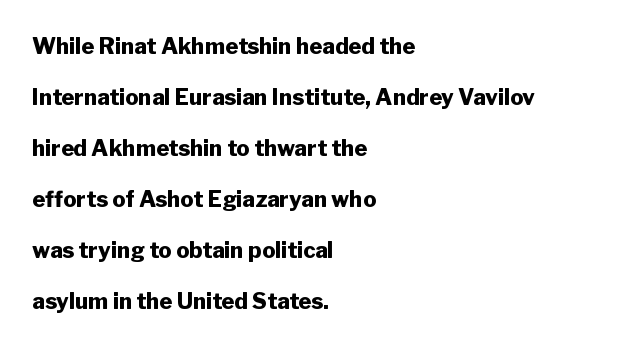
The image shows 22 px bold type, upright; set left-aligned, loose line spacing (2.32x), normal letter spacing, not underlined.
